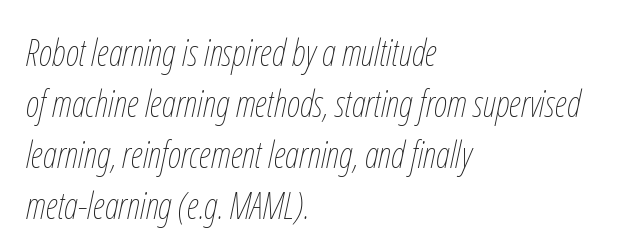
Beneath every word, the page is bare. The horizontal fit of the characters is conventional and even. This is not heavy type; no bold has been used. The face used here has a pronounced slope to its letters. The passage is arranged the way most books set body copy — flush left. In terms of leading, this rendering sits right in the middle.
